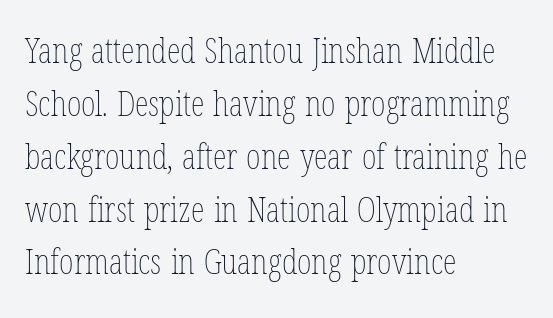
You could not count columns in this text — the font is proportionally spaced. Is the block centered? No — it sits flush against the left margin. Bold? No — there's no thickening of the strokes. The glyphs are unaccompanied by any horizontal stroke below them. Summary of vertical rhythm: regular, with standard interline spacing. The letters stand upright; this is a roman face.
